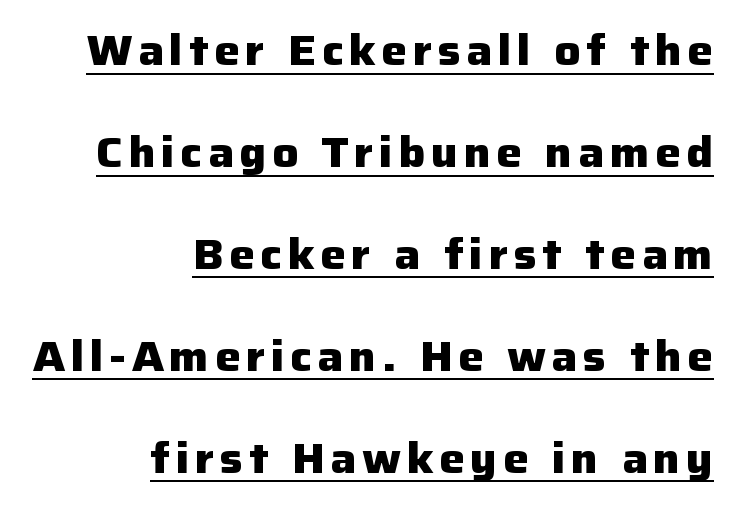
The image shows 43 px heavy sans-serif type, upright; set right-aligned, loose line spacing (2.37x), underlined; low stroke contrast and a medium x-height.
